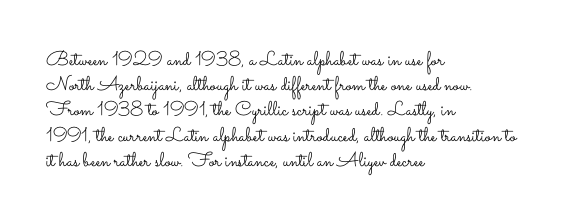
{"bold": "no", "underline": "no", "align": "left", "line_spacing": "normal", "line_spacing_ratio": 1.26, "letter_spacing": "normal", "letter_spacing_em": 0.0, "glyph_px": 20}
